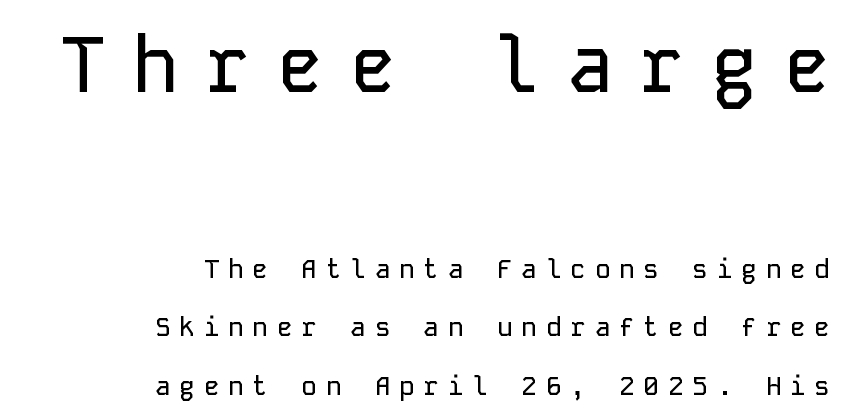
The image shows 77 px sans-serif type, upright, monospaced; set right-aligned, loose line spacing (2.26x), unusually wide letter spacing (+0.34 em), not underlined; the first (top) block is 2.96x larger; low stroke contrast and a medium x-height.
